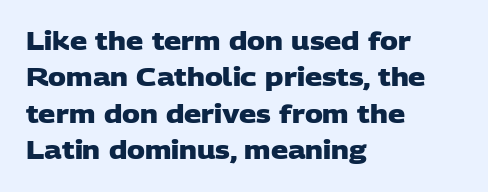
Q: Is the text bold? A: Yes.
Q: Is the text underlined? A: No.
Q: How is the paragraph aligned? A: Left-aligned.
Q: Is the spacing between letters normal or unusually wide? A: Normal.
Q: Is the spacing between lines tight, normal or loose? A: Normal.
